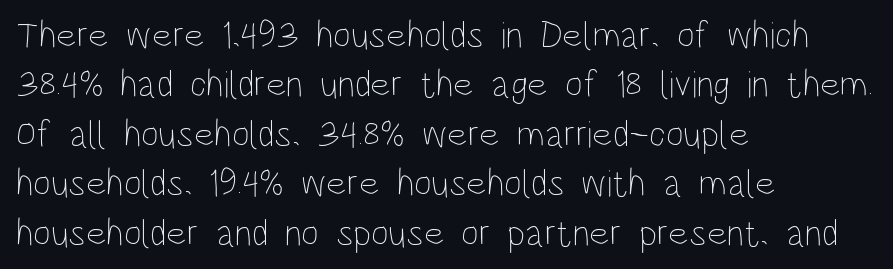
The image shows 38 px thin, condensed type, upright; set left-aligned, normal line spacing (1.3x), normal letter spacing, not underlined; low stroke contrast and a large x-height.
